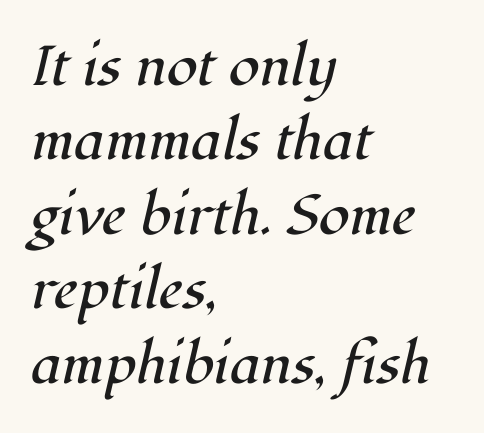
{"serif": "yes", "italic": "yes", "lean": "right", "slant_degrees": 12, "bold": "no", "weight": "regular", "width": "normal", "stroke_contrast": "high", "x_height": "medium", "monospaced": "no", "underline": "no", "align": "left", "line_spacing": "normal", "line_spacing_ratio": 1.33, "letter_spacing": "normal", "letter_spacing_em": 0.0, "glyph_px": 56}
